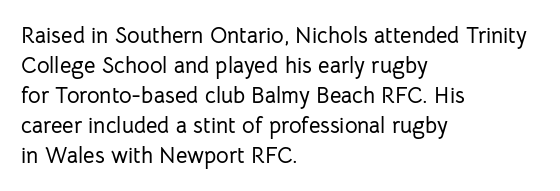
{"italic": "no", "underline": "no", "align": "left", "line_spacing": "normal", "line_spacing_ratio": 1.36, "letter_spacing": "normal", "letter_spacing_em": 0.0, "glyph_px": 22}
